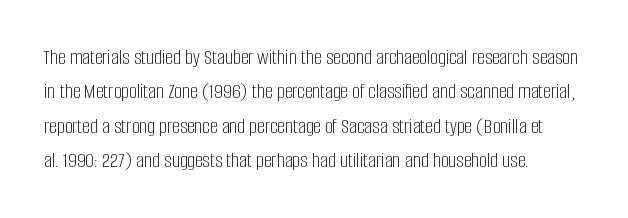
The specimen reads as upright at a glance. Is the stroke heavy? The answer is a plain regular-or-lighter. Clear beneath every line of the passage. Notice how descenders clear the ascenders below comfortably — that's standard leading.
